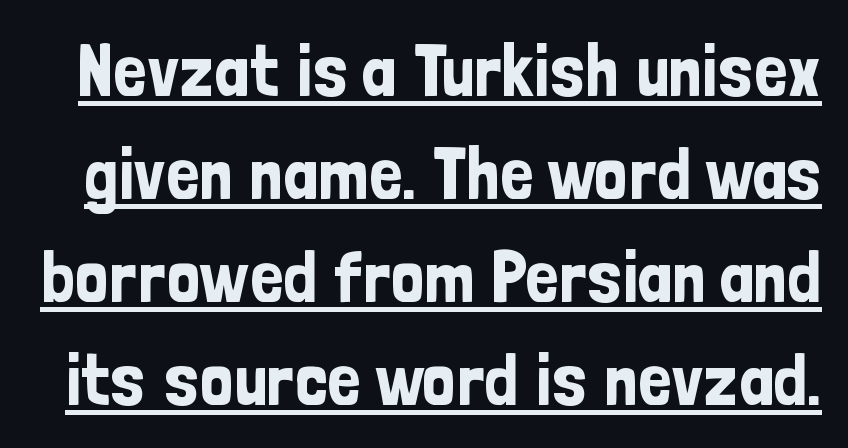
The image shows 73 px condensed sans-serif type, upright; set normal line spacing (1.41x), normal letter spacing, underlined; low stroke contrast and a medium x-height.
